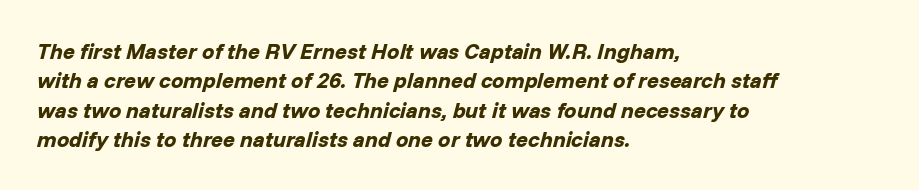
{"italic": "yes", "lean": "right", "slant_degrees": 14, "bold": "yes", "underline": "no", "align": "left", "line_spacing": "normal", "line_spacing_ratio": 1.33, "letter_spacing": "normal", "letter_spacing_em": 0.0, "glyph_px": 22}
